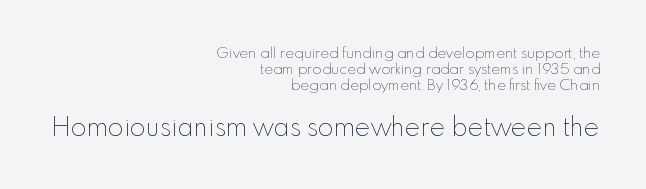
Q: Is the text bold? A: No.
Q: Is the text italic (slanted)? A: No, it is upright.
Q: Is the text underlined? A: No.
Q: How is the paragraph aligned? A: Right-aligned.
Q: Is the spacing between letters normal or unusually wide? A: Normal.
Q: Is the spacing between lines tight, normal or loose? A: Tight.
Q: Which block of text is set in a larger size, the first (top) or the second (bottom)? A: The second (bottom) one.
